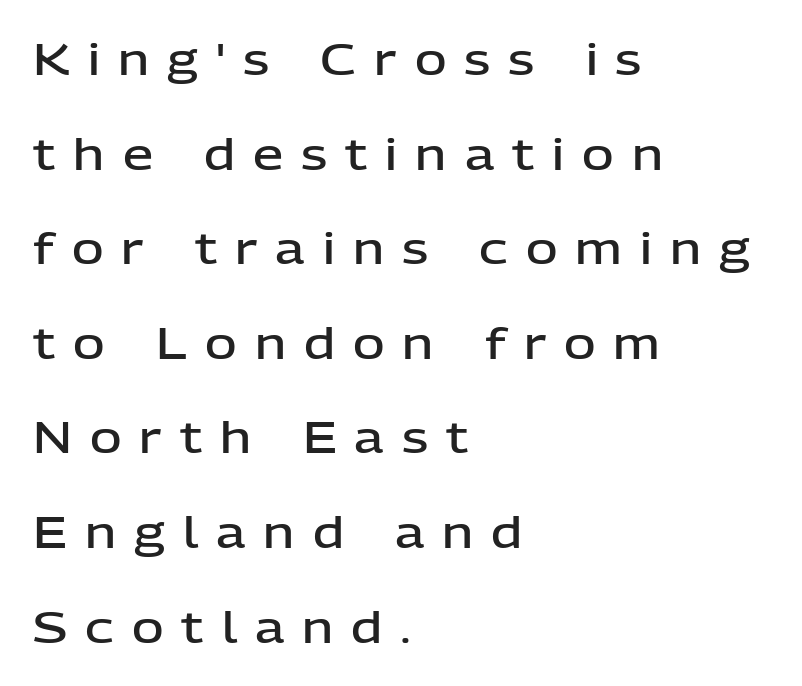
These lines are rendered in a variable-pitch font. The text was rendered using a sans face with plain stroke endings. Posture: upright roman. A clean baseline with only descenders dipping below it.
